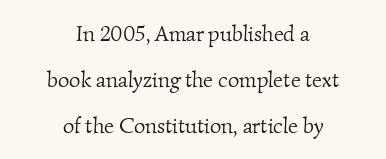
{"bold": "no", "underline": "no", "align": "center", "line_spacing": "loose", "line_spacing_ratio": 2.08, "letter_spacing": "normal", "letter_spacing_em": 0.0, "glyph_px": 22}
